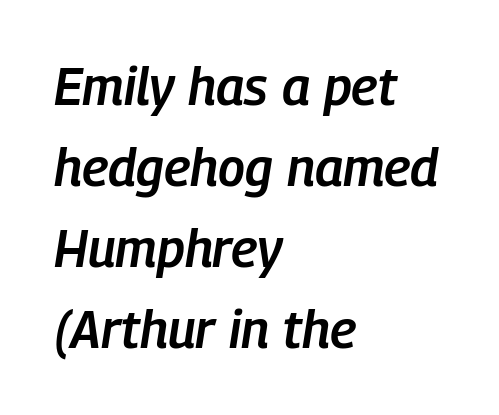
{"italic": "yes", "lean": "right", "slant_degrees": 9, "bold": "semi", "weight": "semibold", "width": "condensed", "stroke_contrast": "low", "x_height": "medium", "monospaced": "no", "underline": "no", "align": "left", "line_spacing": "normal", "line_spacing_ratio": 1.56, "letter_spacing": "normal", "letter_spacing_em": 0.0, "glyph_px": 52}
